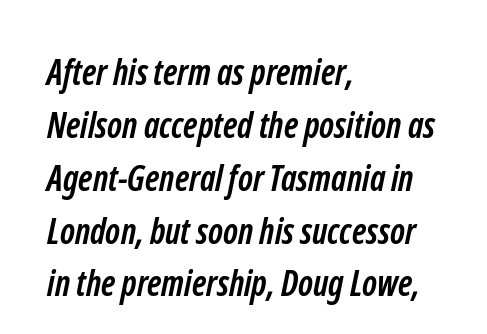
The words here are not underlined. The designer went with a sans here, leaving each stem footless. You could not count columns in this text — the font is proportionally spaced. Set as a true bold cut, around the 700 mark. The paragraph has a hard left edge and a soft right edge. Caption: standard tracking, unaltered.
